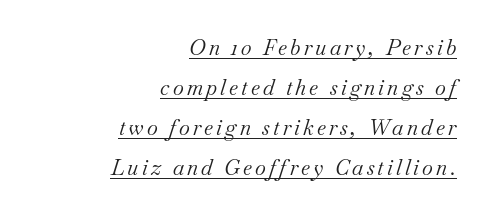
Q: Is the text bold? A: No.
Q: Is the text italic (slanted)? A: Yes, it leans right by about 18 degrees.
Q: Is the text underlined? A: Yes.
Q: How is the paragraph aligned? A: Right-aligned.
Q: Is the spacing between lines tight, normal or loose? A: Loose.
